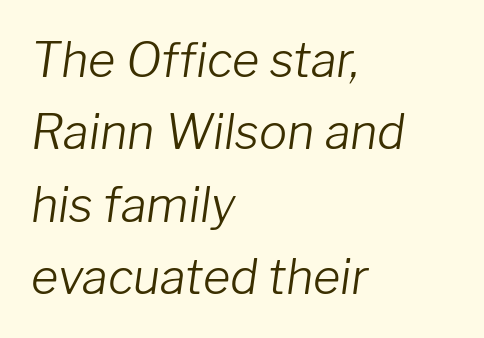
{"italic": "yes", "lean": "right", "slant_degrees": 8, "bold": "no", "weight": "light", "width": "normal", "stroke_contrast": "low", "x_height": "medium", "monospaced": "no", "underline": "no", "align": "left", "line_spacing": "normal", "line_spacing_ratio": 1.54, "letter_spacing": "normal", "letter_spacing_em": 0.0, "glyph_px": 47}
